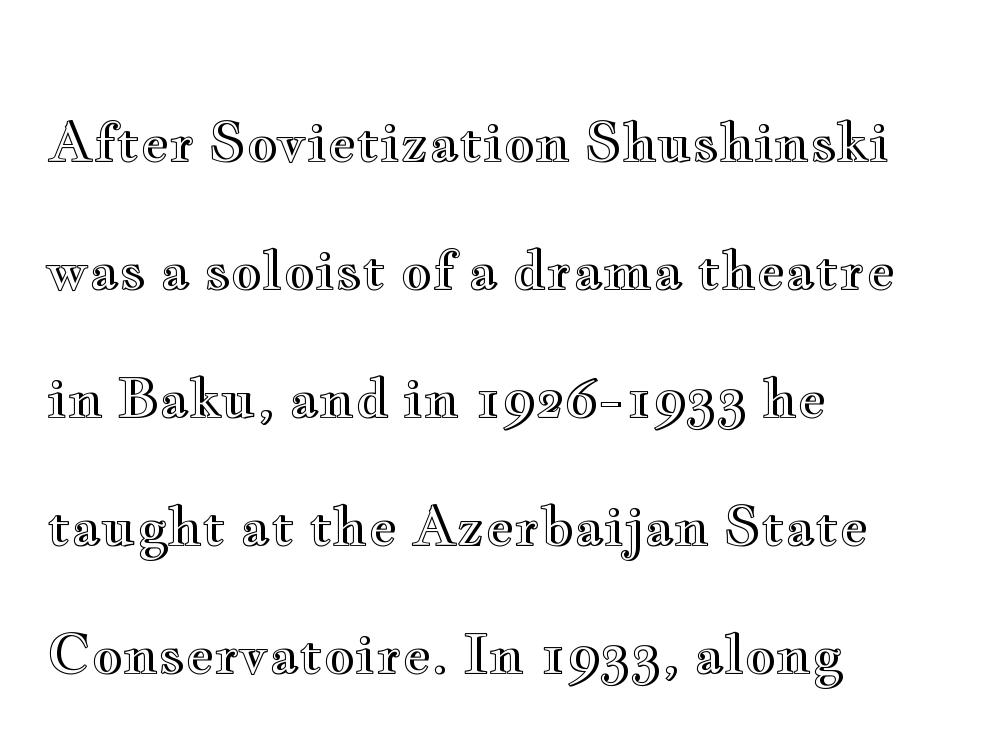
The lettering stays uniformly vertical, giving the passage a roman look. The strip under each line holds only bare page. The ragged edge is on the right, which tells us the setting is flush left. The passage shown is typed in a proportional face where columns would drift. The passage shown stacks its lines with a broad gap. Letter spacing: default.
